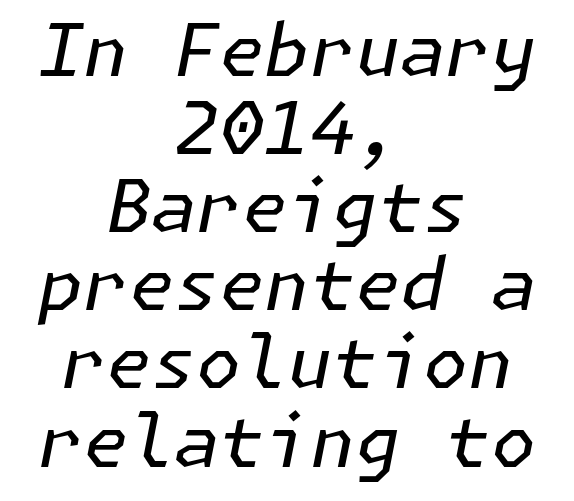
{"italic": "yes", "lean": "right", "slant_degrees": 11, "bold": "no", "weight": "regular", "width": "normal", "stroke_contrast": "low", "x_height": "medium", "underline": "no", "align": "center", "line_spacing": "tight", "line_spacing_ratio": 1.07, "letter_spacing": "normal", "letter_spacing_em": 0.0, "glyph_px": 73}
